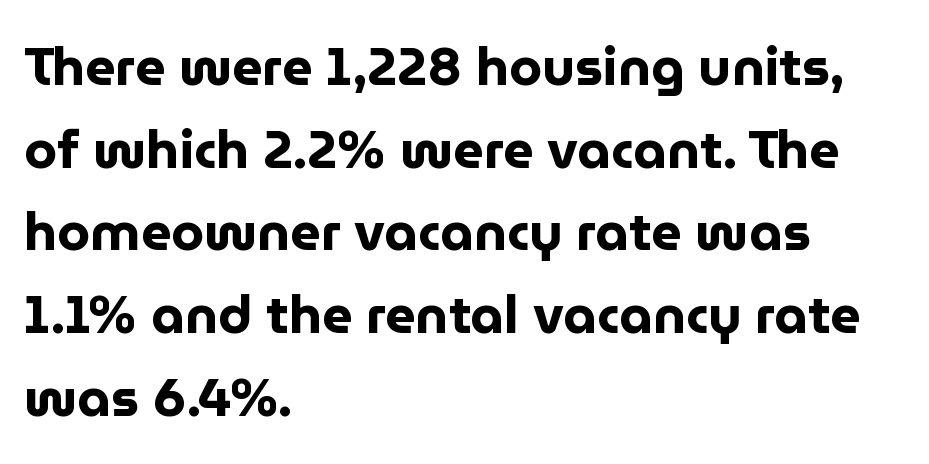
Q: Is the text bold? A: Yes.
Q: Is the text italic (slanted)? A: No, it is upright.
Q: Is the typeface a serif or a sans-serif typeface? A: Sans-serif.
Q: Is the text underlined? A: No.
Q: How is the paragraph aligned? A: Left-aligned.
Q: Is the spacing between letters normal or unusually wide? A: Normal.
Q: Is the spacing between lines tight, normal or loose? A: Normal.
Q: Width (condensed, normal, or wide)? A: Normal.
Q: Stroke contrast? A: Low.
Q: x-height? A: Medium.
Q: Monospaced? A: No.
